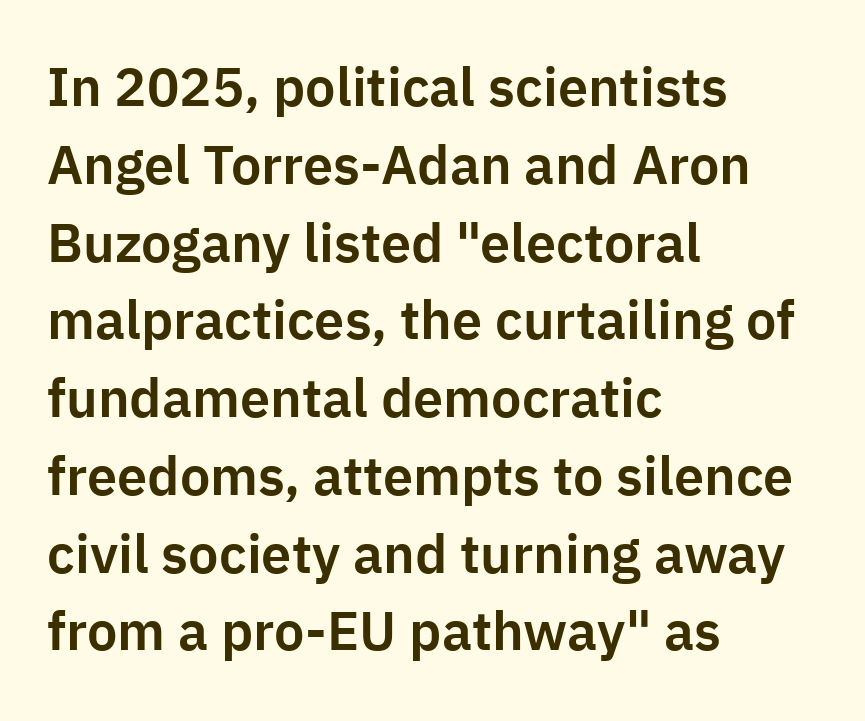
Q: Is the text italic (slanted)? A: No, it is upright.
Q: Is the typeface a serif or a sans-serif typeface? A: Sans-serif.
Q: Is the text underlined? A: No.
Q: How is the paragraph aligned? A: Left-aligned.
Q: Is the spacing between letters normal or unusually wide? A: Normal.
Q: Is the spacing between lines tight, normal or loose? A: Normal.
Q: Width (condensed, normal, or wide)? A: Normal.
Q: Stroke contrast? A: Low.
Q: x-height? A: Medium.
Q: Monospaced? A: No.
